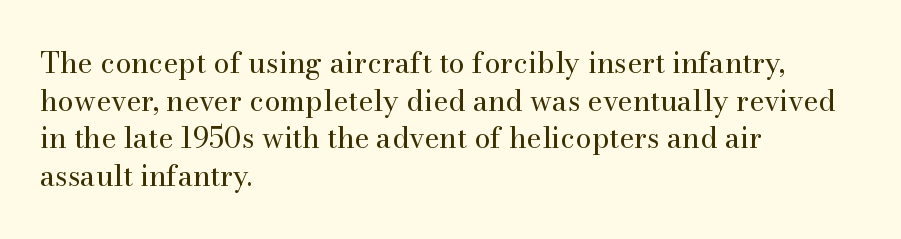
Q: Is the text bold? A: No.
Q: Is the text italic (slanted)? A: No, it is upright.
Q: Is the typeface a serif or a sans-serif typeface? A: Serif.
Q: Is the text underlined? A: No.
Q: How is the paragraph aligned? A: Left-aligned.
Q: Is the spacing between letters normal or unusually wide? A: Normal.
Q: Is the spacing between lines tight, normal or loose? A: Normal.
Q: Width (condensed, normal, or wide)? A: Normal.
Q: Stroke contrast? A: Medium.
Q: x-height? A: Small.
Q: Monospaced? A: No.
